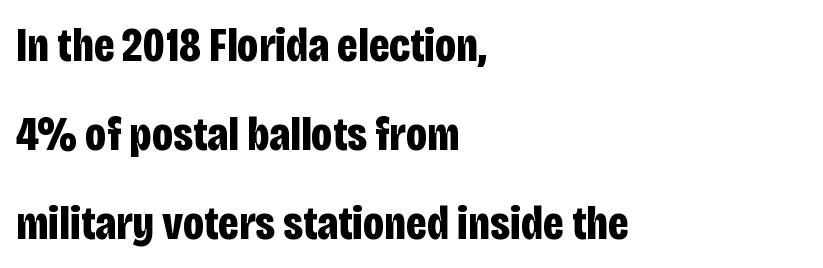
{"serif": "no", "italic": "no", "bold": "yes", "weight": "bold", "width": "condensed", "stroke_contrast": "low", "x_height": "large", "monospaced": "no", "underline": "no", "align": "left", "line_spacing_ratio": 1.85, "letter_spacing": "normal", "letter_spacing_em": 0.0, "glyph_px": 48}
